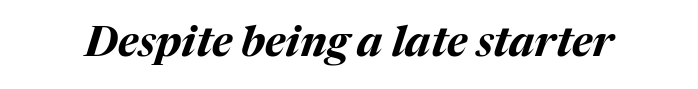
Weight check: bold — yes, fully. Slant detected: the letters are inclined. Proportional: the letters do not fall into vertical columns. Letter spacing: default. The space beneath each line is pristine and unruled.
